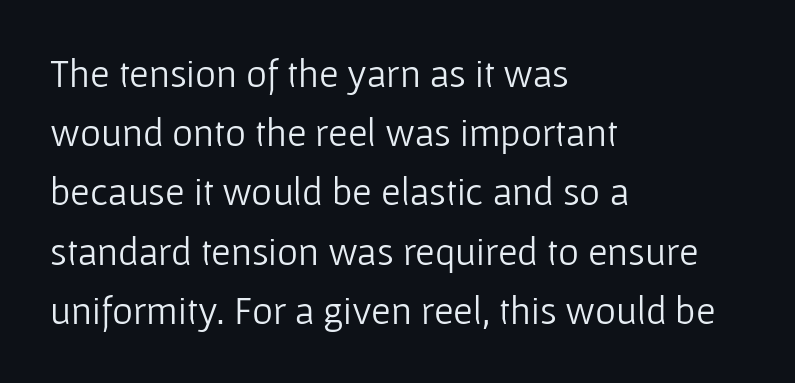
The image shows 40 px light sans-serif type, upright; set left-aligned, normal line spacing (1.48x), normal letter spacing, not underlined; low stroke contrast and a medium x-height.
